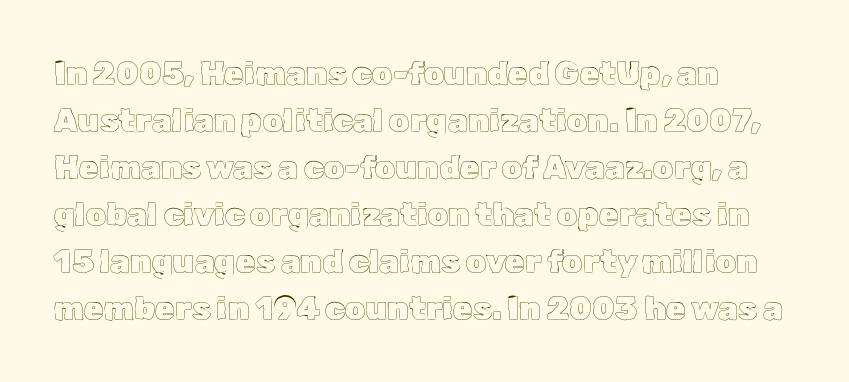
The image shows 32 px text type, upright; set left-aligned, normal line spacing (1.47x), normal letter spacing, not underlined; a medium x-height.
